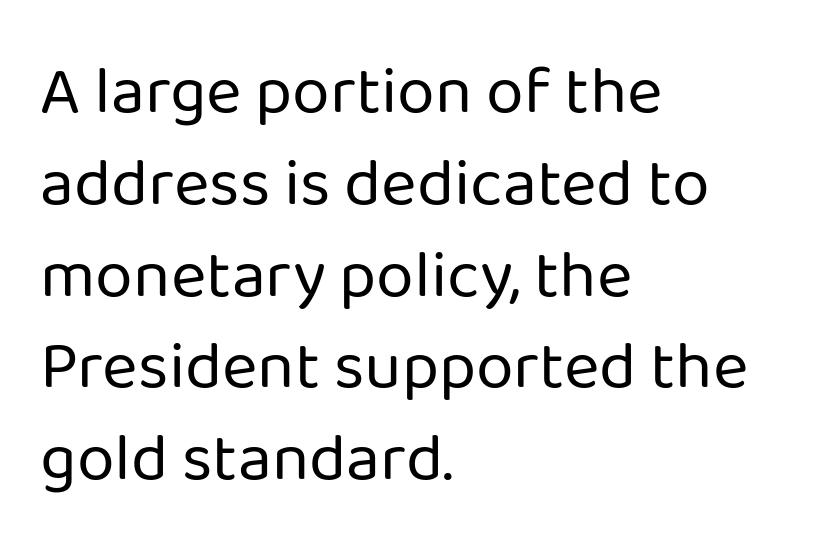
The image shows 68 px regular-weight sans-serif type, upright; set left-aligned, normal line spacing (1.35x), normal letter spacing, not underlined; low stroke contrast and a medium x-height.
